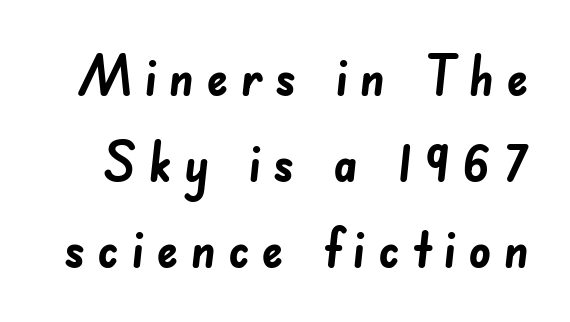
The image shows 55 px semibold sans-serif type; set normal line spacing (1.56x), unusually wide letter spacing (+0.21 em), not underlined; low stroke contrast and a small x-height.
